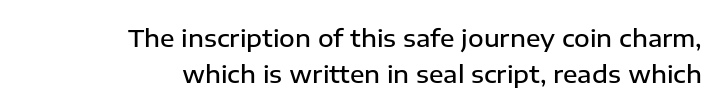
The image shows 24 px text type, upright; set right-aligned, normal line spacing (1.5x), normal letter spacing, not underlined.
